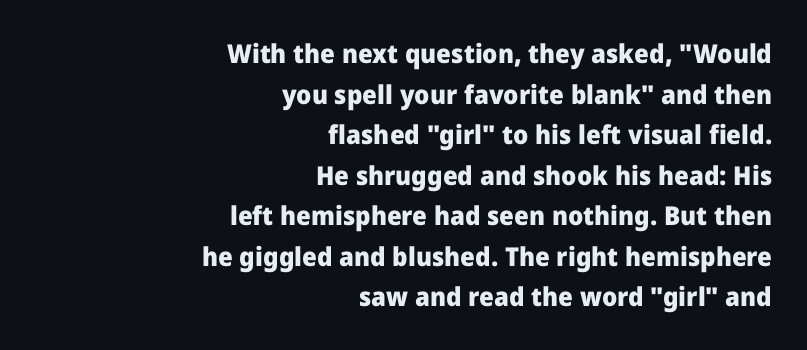
{"italic": "no", "bold": "yes", "underline": "no", "align": "right", "line_spacing": "normal", "line_spacing_ratio": 1.56, "letter_spacing": "normal", "letter_spacing_em": 0.0, "glyph_px": 26}
